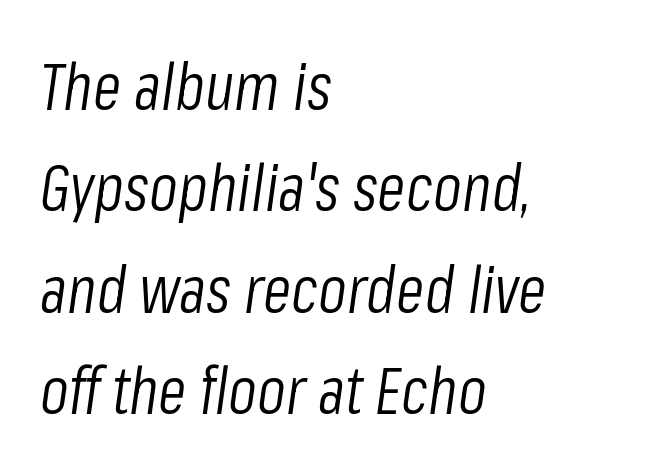
The image shows 65 px light, condensed type, italic (leaning right); set left-aligned, normal line spacing (1.56x), normal letter spacing, not underlined; low stroke contrast and a medium x-height.
